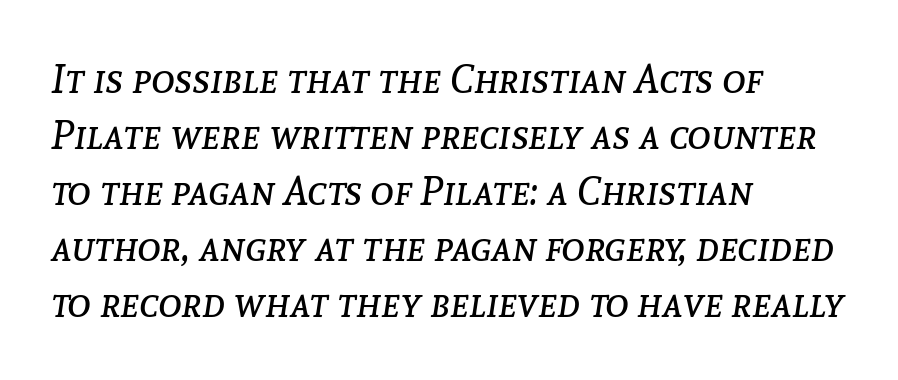
Do the characters align in a grid? No, the font is proportional. These lines sit exactly where default settings would place them. This sample uses plain, unmodified letter spacing. The face looks like a standard text weight, possibly lighter.
